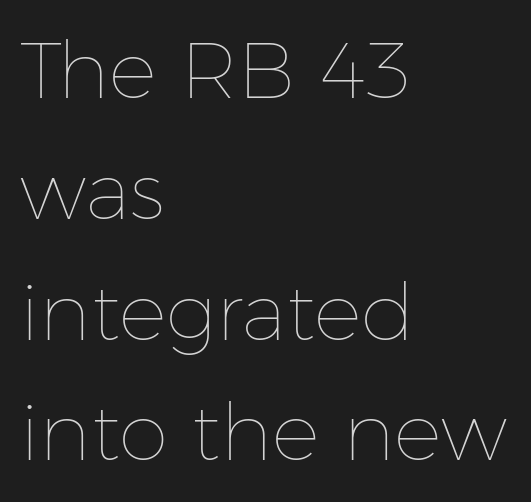
Summary of weight: not heavy and not bold. Standard letterfit; no display-style spreading of the glyphs. This sample is left-justified, so line endings fall wherever the words run out. The leading is moderate, giving the passage an even texture. The strip under each line holds only bare page. Each letter keeps its own natural width here, so spacing adapts to shape.
